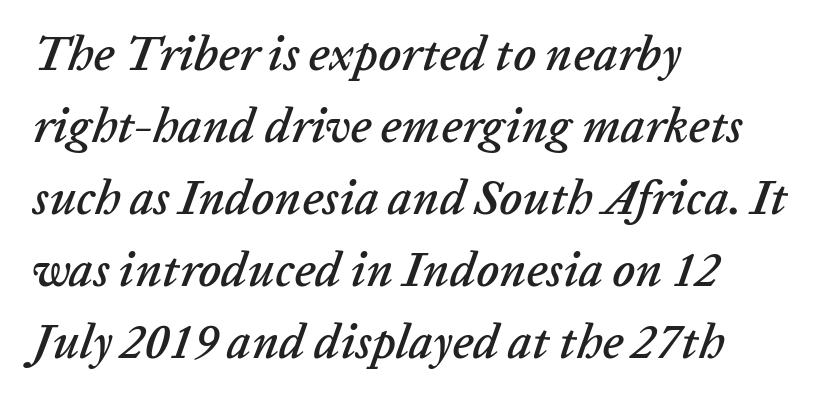
Think of a printed novel: that variable character pitch is what you see here. The whole block is typeset with a tilt. How are the letters spaced? Ordinarily, with no added tracking. Each new line begins a customary step beneath the previous one. The typesetter chose a ragged-right arrangement here. Anything drawn beneath the words? Only blank space.
